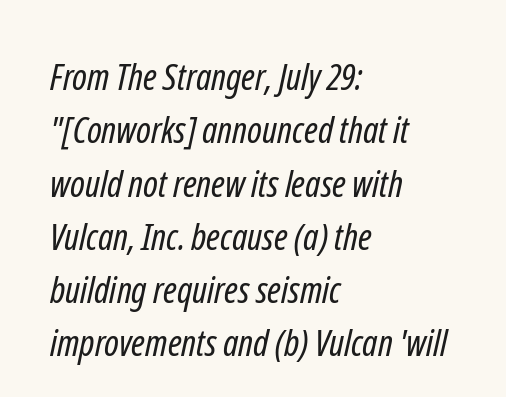
Does the type have serifs? No, each stem ends abruptly. The text block is weighted toward the left margin, trailing off unevenly rightward. The lines sit at an ordinary, default distance from one another. Letter spacing: default. Is the type heavy? It reads as light-to-regular instead.
